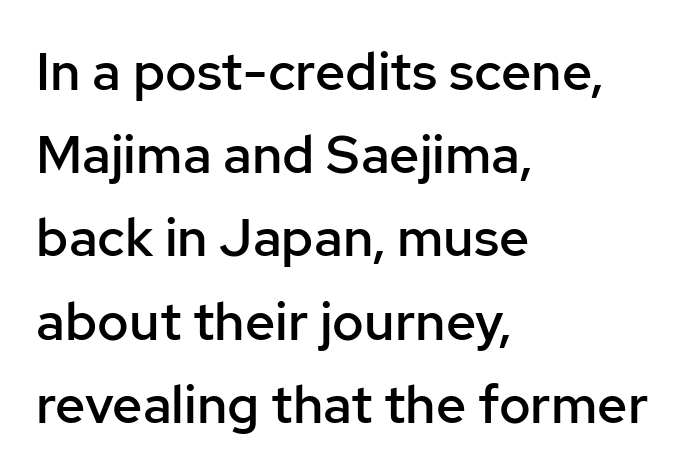
The image shows 53 px semibold sans-serif type, upright; set left-aligned, normal line spacing (1.57x), normal letter spacing, not underlined; low stroke contrast and a medium x-height.
